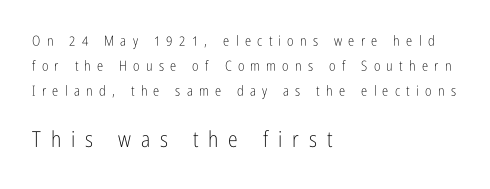
{"italic": "no", "bold": "no", "underline": "no", "align": "left", "line_spacing_ratio": 1.8, "letter_spacing": "wide", "letter_spacing_em": 0.45, "larger_block": "second", "size_ratio": 1.57, "glyph_px": 22}
